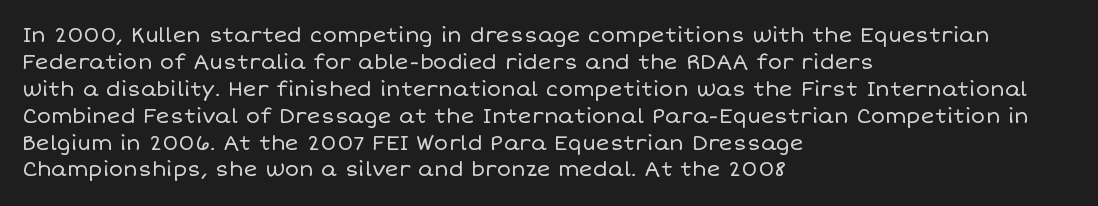
Q: Is the text bold? A: No.
Q: Is the text italic (slanted)? A: No, it is upright.
Q: Is the text underlined? A: No.
Q: How is the paragraph aligned? A: Left-aligned.
Q: Is the spacing between letters normal or unusually wide? A: Normal.
Q: Is the spacing between lines tight, normal or loose? A: Normal.
